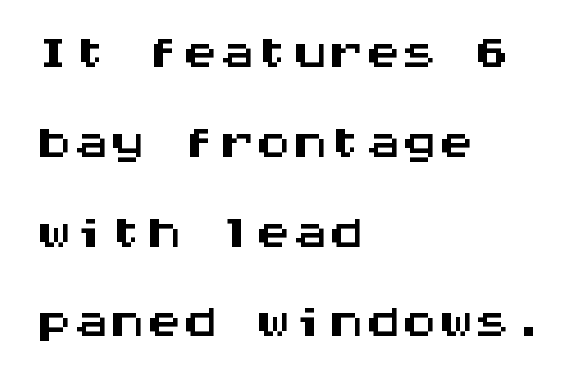
The image shows 73 px wide sans-serif type, upright, monospaced; set left-aligned, line spacing 1.23x, normal letter spacing, not underlined; medium stroke contrast and a large x-height.
